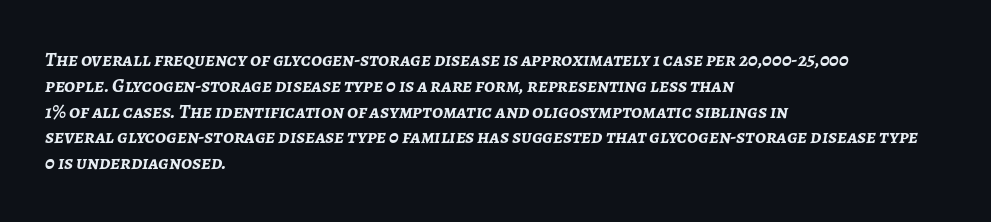
Leading matches the norm, producing a regular column. The passage shown is emphatically bold. The baseline area is clear. The paragraph has a hard left edge and a soft right edge.
